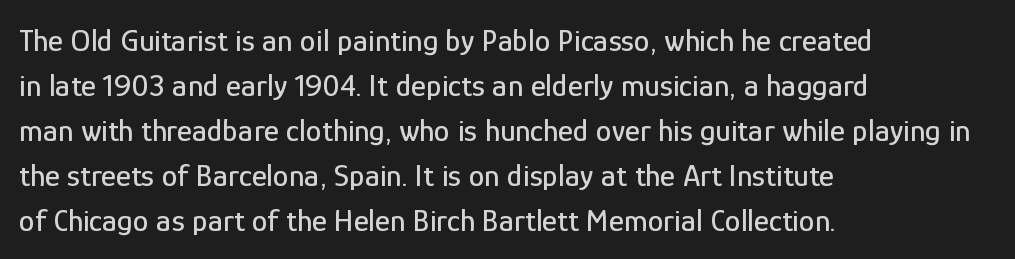
{"serif": "no", "italic": "no", "width": "condensed", "stroke_contrast": "low", "x_height": "medium", "monospaced": "no", "underline": "no", "align": "left", "line_spacing": "normal", "line_spacing_ratio": 1.41, "letter_spacing": "normal", "letter_spacing_em": 0.0, "glyph_px": 32}
